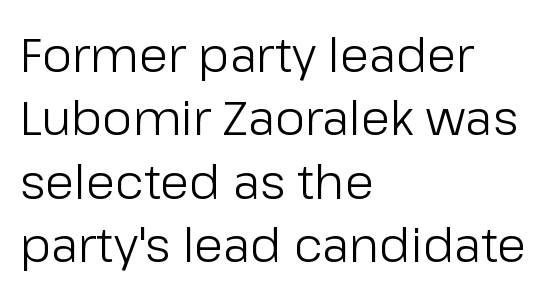
The image shows 48 px light sans-serif type, upright; set left-aligned, normal line spacing (1.32x), normal letter spacing, not underlined; low stroke contrast and a medium x-height.
